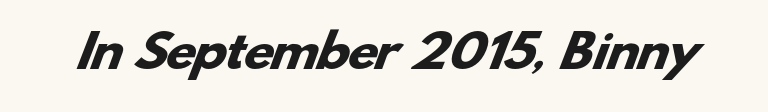
Q: Is the text bold? A: Yes.
Q: Is the typeface a serif or a sans-serif typeface? A: Sans-serif.
Q: Is the text underlined? A: No.
Q: Is the spacing between letters normal or unusually wide? A: Normal.
Q: Width (condensed, normal, or wide)? A: Wide.
Q: Stroke contrast? A: Low.
Q: x-height? A: Small.
Q: Monospaced? A: No.
